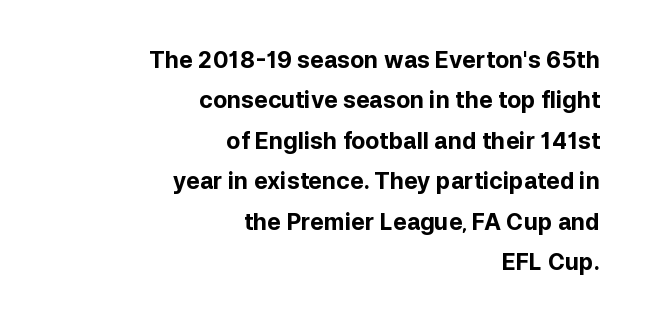
In CSS terms this would be text-align: right. Letter spacing: default. Anything drawn beneath the words? Only blank space. The font is running at its bold setting. The type sits square on the baseline with zero lean.
